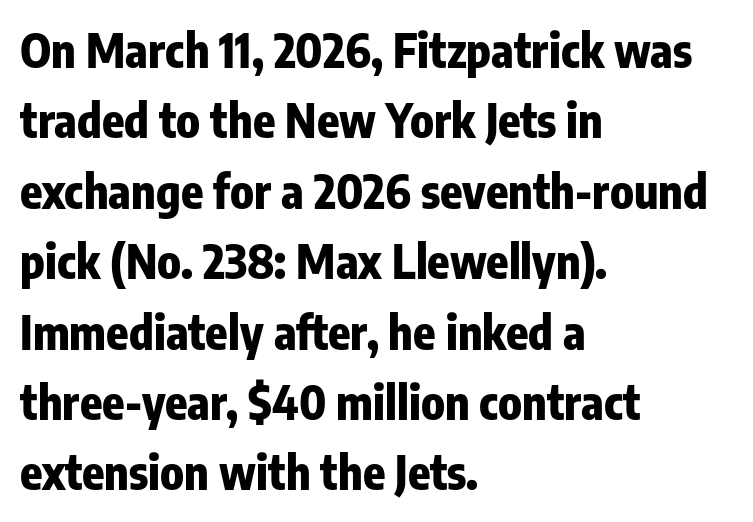
{"serif": "no", "italic": "no", "bold": "yes", "weight": "heavy", "width": "condensed", "stroke_contrast": "low", "x_height": "medium", "monospaced": "no", "underline": "no", "align": "left", "line_spacing": "normal", "line_spacing_ratio": 1.53, "letter_spacing": "normal", "letter_spacing_em": 0.0, "glyph_px": 46}
